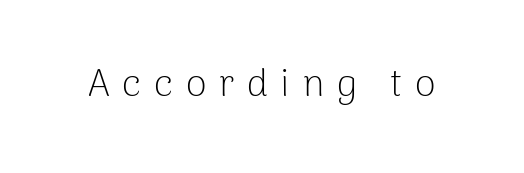
Q: Is the text bold? A: No.
Q: Is the text italic (slanted)? A: No, it is upright.
Q: Is the typeface a serif or a sans-serif typeface? A: Sans-serif.
Q: Is the text underlined? A: No.
Q: Is the spacing between letters normal or unusually wide? A: Unusually wide.
Q: Width (condensed, normal, or wide)? A: Normal.
Q: Stroke contrast? A: Low.
Q: x-height? A: Medium.
Q: Monospaced? A: No.
